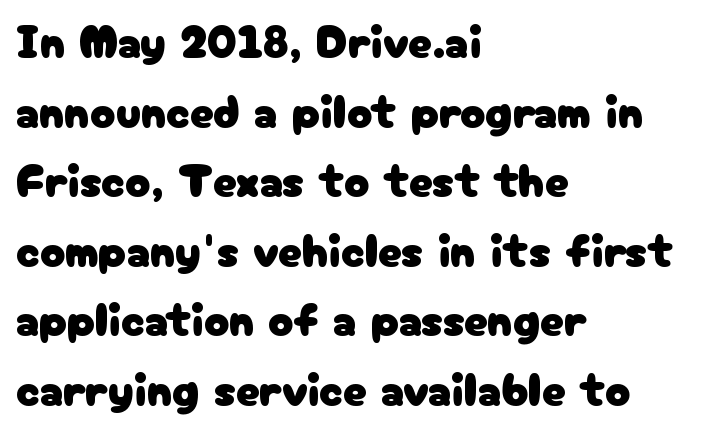
This sample has the flowing, uneven cadence of proportional lettering. In terms of letterspacing, this is plain default setting. Is this a sans? Yes — the strokes have no serifs. Alignment: flush left.
